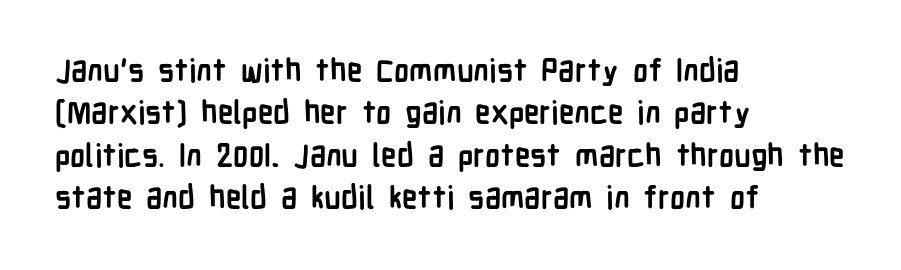
Q: Is the text bold? A: Yes.
Q: Is the text italic (slanted)? A: No, it is upright.
Q: Is the typeface a serif or a sans-serif typeface? A: Sans-serif.
Q: Is the text underlined? A: No.
Q: How is the paragraph aligned? A: Left-aligned.
Q: Is the spacing between letters normal or unusually wide? A: Normal.
Q: Is the spacing between lines tight, normal or loose? A: Normal.
Q: Width (condensed, normal, or wide)? A: Condensed.
Q: Stroke contrast? A: Low.
Q: x-height? A: Medium.
Q: Monospaced? A: No.
